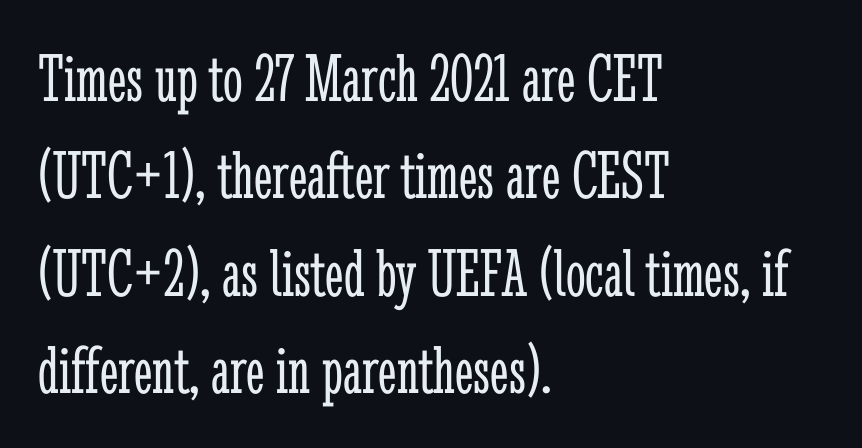
A light-to-regular cut is what we see here. The designer left line spacing at the default. Every stem runs plumb, perpendicular to the baseline. The face used here is proportionally spaced, like ordinary book or web type. The face used here is rendered with its standard letterfit.
